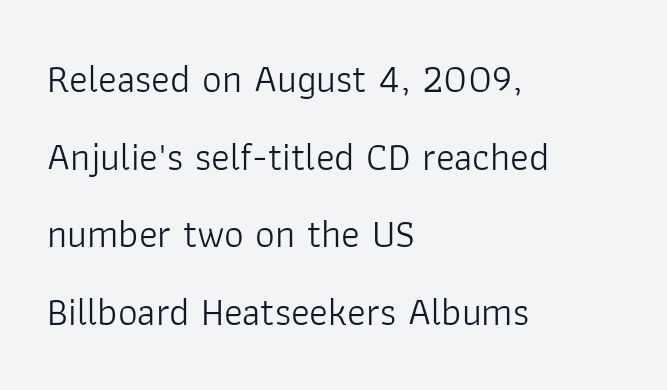
Short note: letters normally spaced. A typesetter would call this leading open, well beyond the default. Do the characters align in a grid? No, the font is proportional. Glance below the letters and you will spot only blank space. Weight: in the light-to-regular range. Is there any slant? The stems are plumb.
